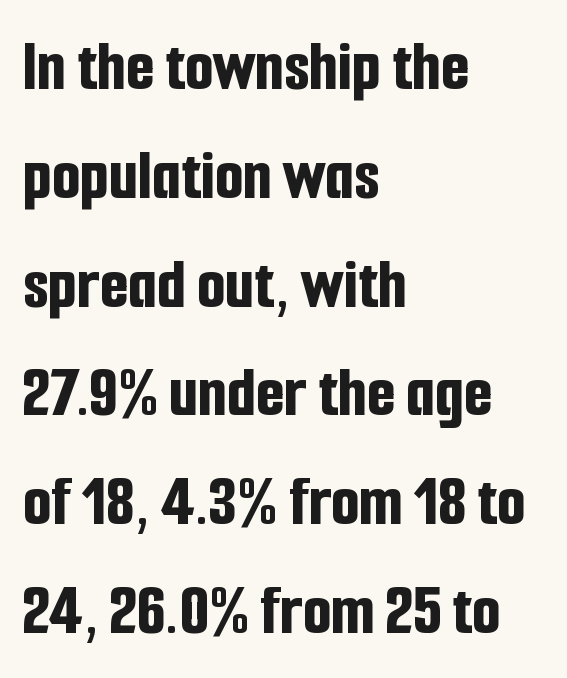
{"serif": "no", "italic": "no", "bold": "yes", "weight": "bold", "width": "condensed", "stroke_contrast": "low", "x_height": "medium", "monospaced": "no", "underline": "no", "align": "left", "line_spacing": "normal", "line_spacing_ratio": 1.49, "letter_spacing": "normal", "letter_spacing_em": 0.0, "glyph_px": 73}
